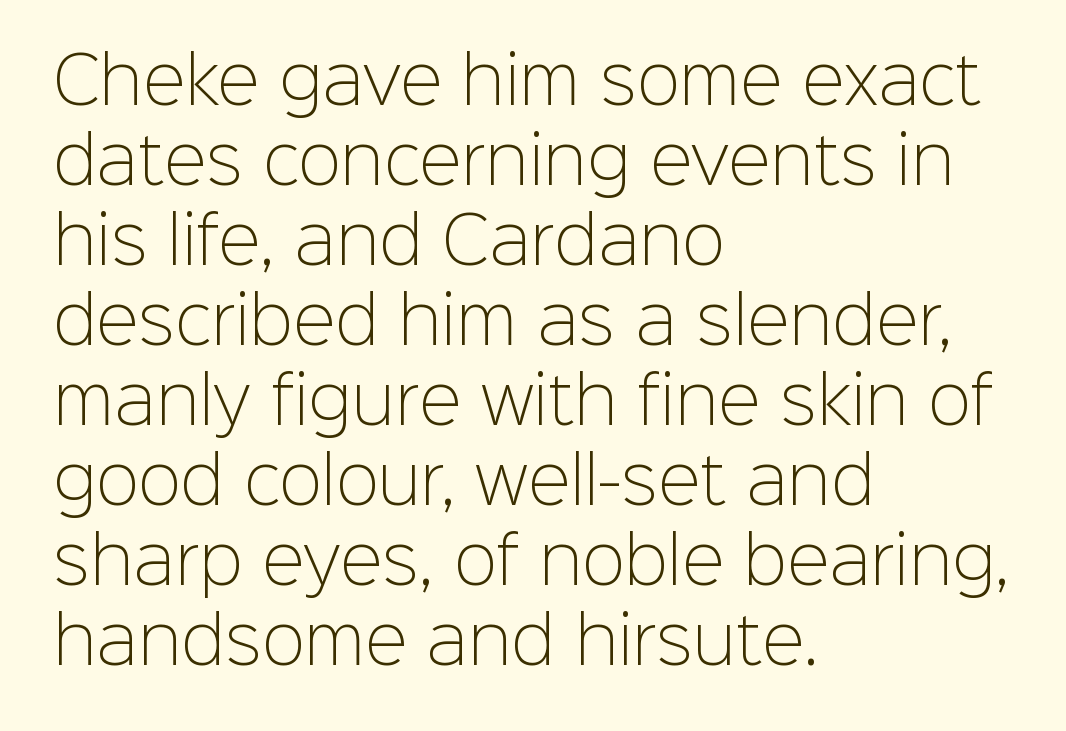
Q: Is the text bold? A: No.
Q: Is the text italic (slanted)? A: No, it is upright.
Q: Is the typeface a serif or a sans-serif typeface? A: Sans-serif.
Q: Is the text underlined? A: No.
Q: How is the paragraph aligned? A: Left-aligned.
Q: Is the spacing between letters normal or unusually wide? A: Normal.
Q: Is the spacing between lines tight, normal or loose? A: Normal.
Q: Width (condensed, normal, or wide)? A: Normal.
Q: Stroke contrast? A: Low.
Q: x-height? A: Medium.
Q: Monospaced? A: No.
